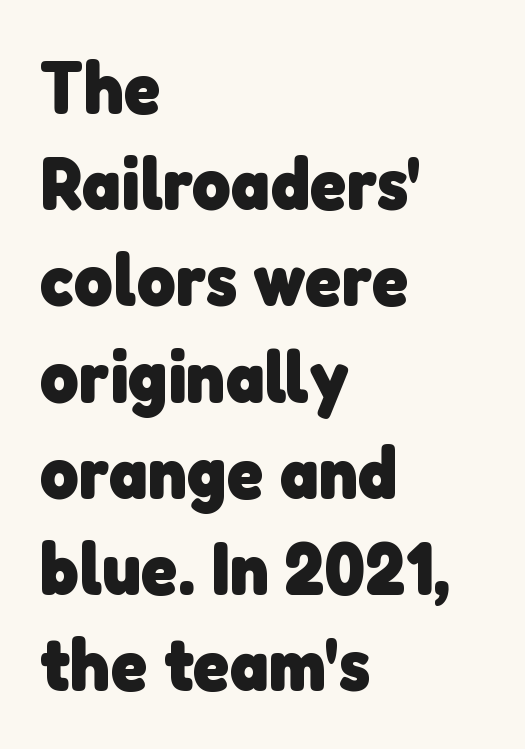
Q: Is the text bold? A: Yes.
Q: Is the typeface a serif or a sans-serif typeface? A: Sans-serif.
Q: Is the text underlined? A: No.
Q: How is the paragraph aligned? A: Left-aligned.
Q: Is the spacing between letters normal or unusually wide? A: Normal.
Q: Is the spacing between lines tight, normal or loose? A: Normal.
Q: Width (condensed, normal, or wide)? A: Normal.
Q: Stroke contrast? A: Low.
Q: x-height? A: Medium.
Q: Monospaced? A: No.
